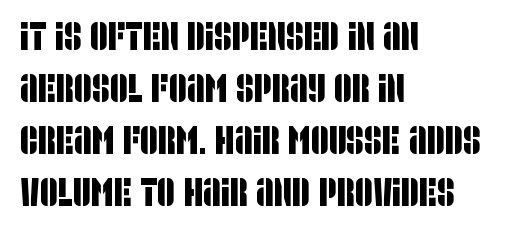
Q: Is the typeface a serif or a sans-serif typeface? A: Sans-serif.
Q: Is the text underlined? A: No.
Q: How is the paragraph aligned? A: Left-aligned.
Q: Is the spacing between letters normal or unusually wide? A: Normal.
Q: Is the spacing between lines tight, normal or loose? A: Normal.
Q: Width (condensed, normal, or wide)? A: Condensed.
Q: Stroke contrast? A: Low.
Q: x-height? A: Large.
Q: Monospaced? A: No.
